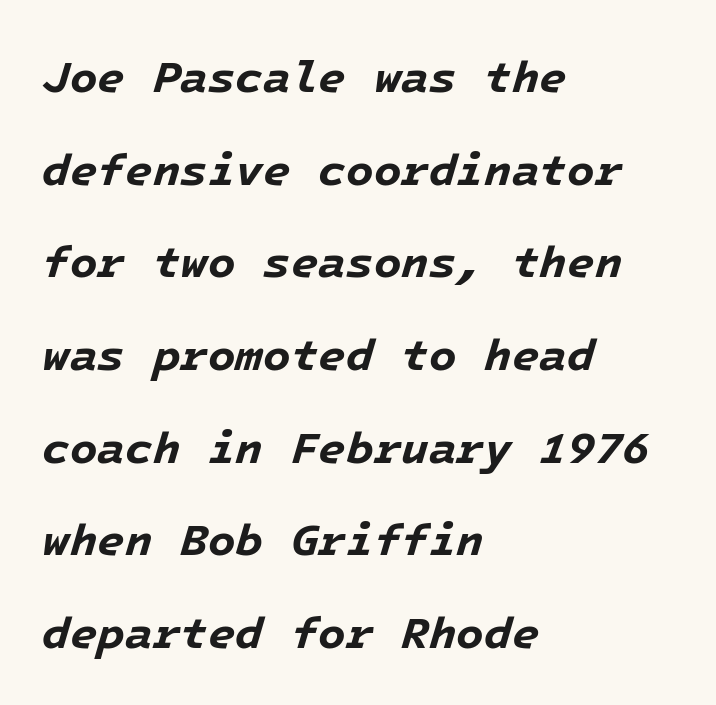
{"italic": "yes", "lean": "right", "slant_degrees": 16, "bold": "yes", "weight": "bold", "width": "normal", "stroke_contrast": "low", "x_height": "medium", "underline": "no", "align": "left", "line_spacing": "loose", "line_spacing_ratio": 2.06, "letter_spacing": "normal", "letter_spacing_em": 0.0, "glyph_px": 45}
